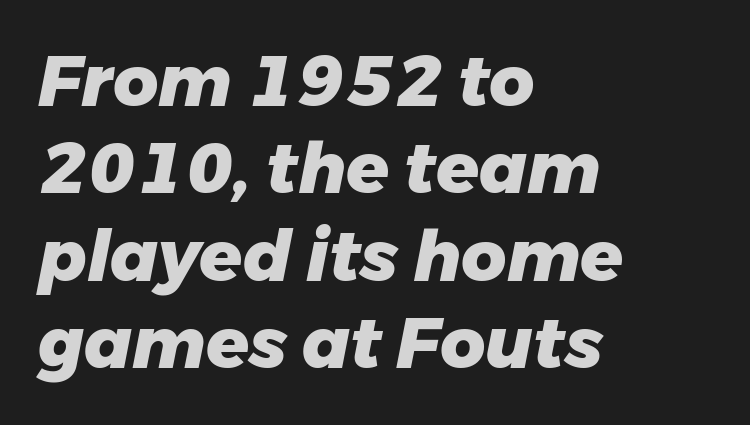
The image shows 70 px heavy type, italic (leaning right); set left-aligned, normal line spacing (1.25x), normal letter spacing, not underlined; low stroke contrast and a medium x-height.
